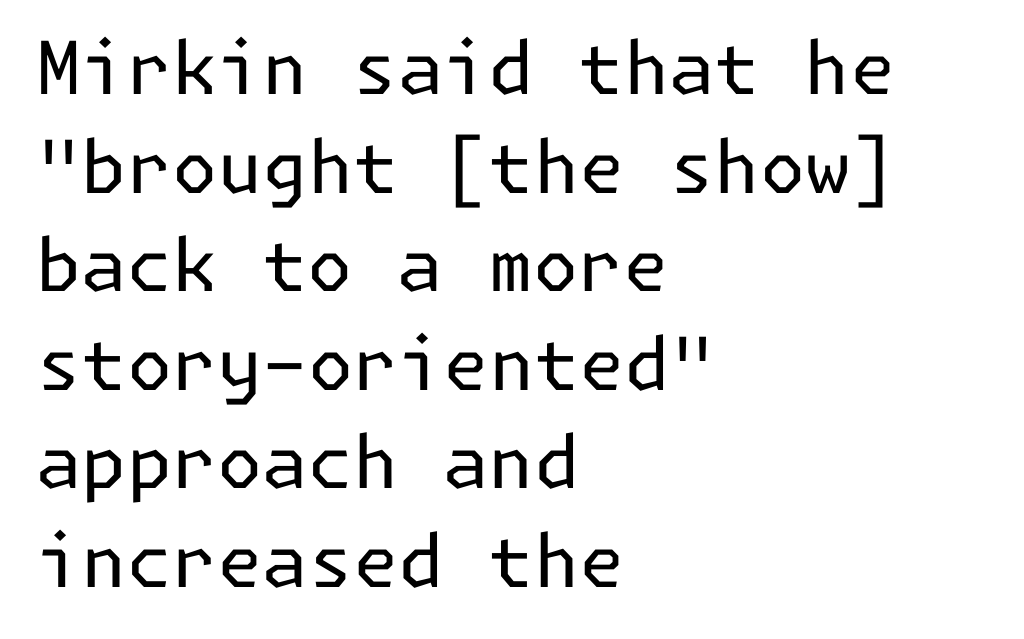
The image shows 73 px regular-weight sans-serif type, upright; set left-aligned, normal line spacing (1.35x), normal letter spacing, not underlined; low stroke contrast and a medium x-height.
